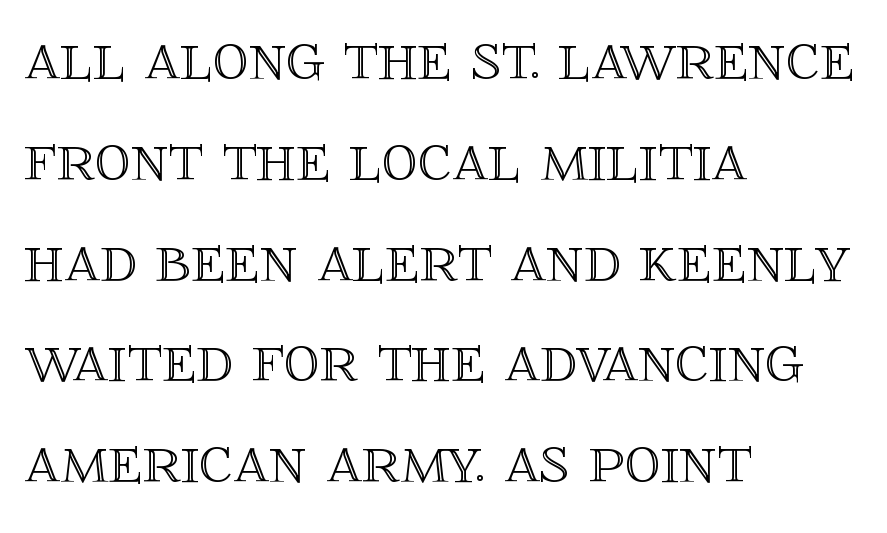
Q: Is the text italic (slanted)? A: No, it is upright.
Q: Is the text underlined? A: No.
Q: How is the paragraph aligned? A: Left-aligned.
Q: Is the spacing between letters normal or unusually wide? A: Normal.
Q: Is the spacing between lines tight, normal or loose? A: Normal.
Q: Width (condensed, normal, or wide)? A: Normal.
Q: x-height? A: Large.
Q: Monospaced? A: No.
